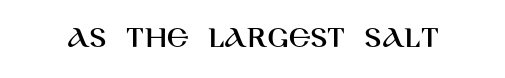
{"serif": "no", "italic": "no", "width": "normal", "stroke_contrast": "high", "x_height": "large", "monospaced": "no", "underline": "no", "letter_spacing": "normal", "letter_spacing_em": 0.0, "glyph_px": 32}
